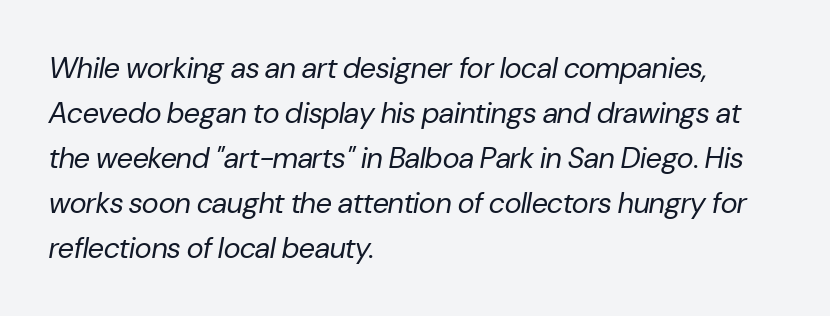
The rendering applies a slant to the glyphs. The line-height multiplier appears to be the usual default. Letters have the restrained weight of plain body copy at most. Every row of glyphs begins at an identical x-position on the left. The passage shown is typed in a proportional face where columns would drift. Honestly, there is no underline to notice here at all.
